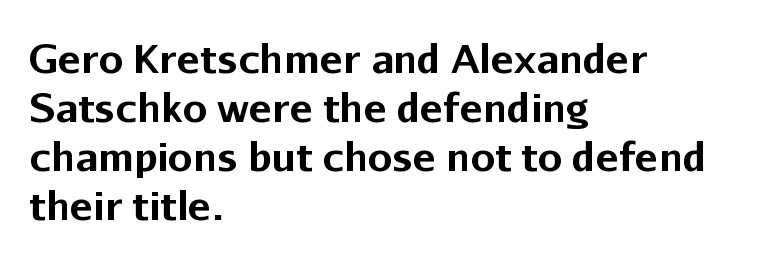
Q: Is the text bold? A: Yes.
Q: Is the text italic (slanted)? A: No, it is upright.
Q: Is the typeface a serif or a sans-serif typeface? A: Sans-serif.
Q: Is the text underlined? A: No.
Q: How is the paragraph aligned? A: Left-aligned.
Q: Is the spacing between letters normal or unusually wide? A: Normal.
Q: Is the spacing between lines tight, normal or loose? A: Normal.
Q: Width (condensed, normal, or wide)? A: Normal.
Q: Stroke contrast? A: Low.
Q: x-height? A: Medium.
Q: Monospaced? A: No.
